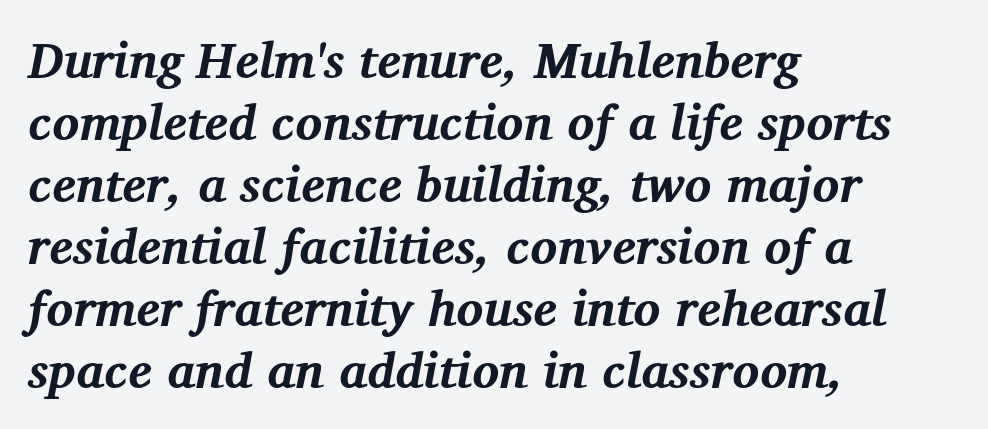
Quick note: underline off. Spacing verdict: proportional, widths tailored to each character. Summary of weight: heavy, a full bold. Leftover space on each line is placed entirely after the last word. You can tell from the footed stems that serif type was used. These lines keep a tight, regular rhythm from letter to letter.
